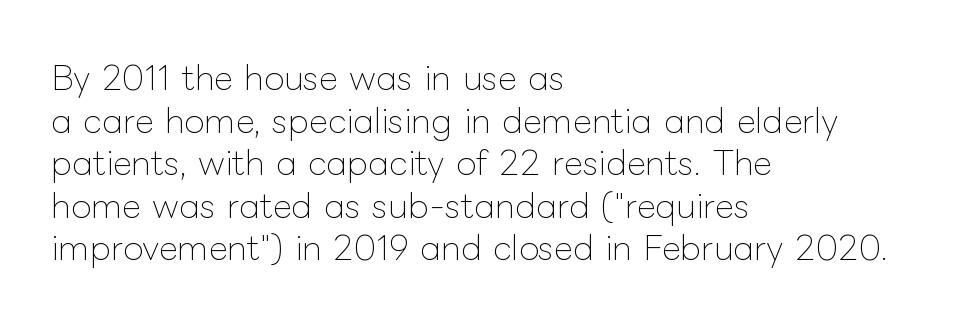
Looks like regular typesetting: each glyph gets only the width it needs. Characters follow at the spacing the type designer built in. This is not heavy type; no bold has been used. The leading is moderate, giving the passage an even texture.
